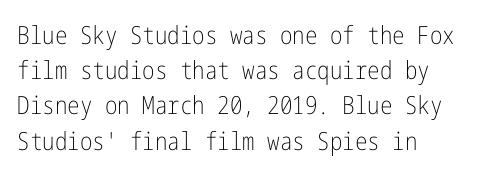
{"italic": "no", "bold": "no", "underline": "no", "line_spacing": "normal", "line_spacing_ratio": 1.41, "letter_spacing": "normal", "letter_spacing_em": 0.0, "glyph_px": 25}
